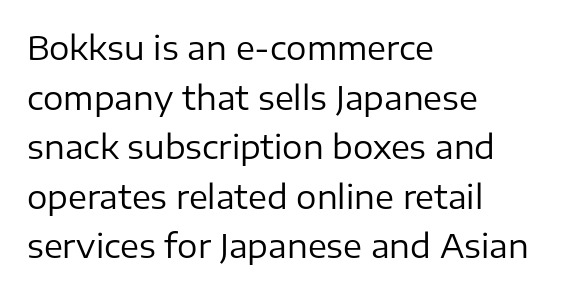
{"serif": "no", "italic": "no", "bold": "no", "weight": "regular", "width": "normal", "stroke_contrast": "low", "x_height": "medium", "monospaced": "no", "underline": "no", "align": "left", "line_spacing": "normal", "line_spacing_ratio": 1.55, "letter_spacing": "normal", "letter_spacing_em": 0.0, "glyph_px": 32}
